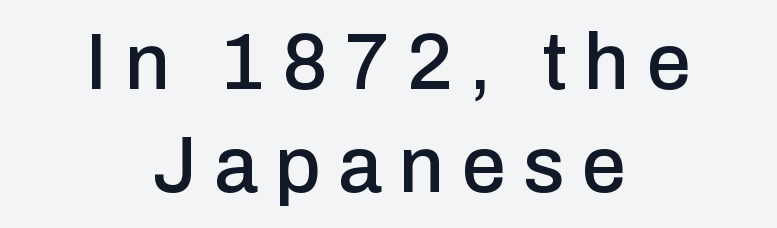
The image shows 79 px sans-serif type, upright; set centered, normal line spacing (1.3x), unusually wide letter spacing (+0.22 em), not underlined; low stroke contrast and a medium x-height.
